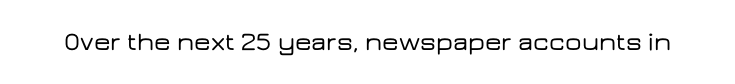
Is there any slant? The stems are plumb. Descenders are the only things crossing below the line. The line texture is even and compact thanks to regular tracking.
